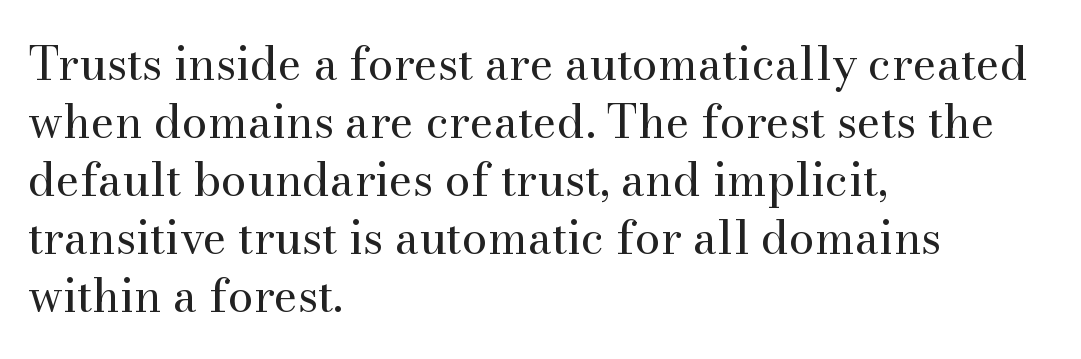
The face used here is rendered with its standard letterfit. The rag falls on the right side of this text block. The area under the type is left untouched. Rendered with straight, roman letterforms.
